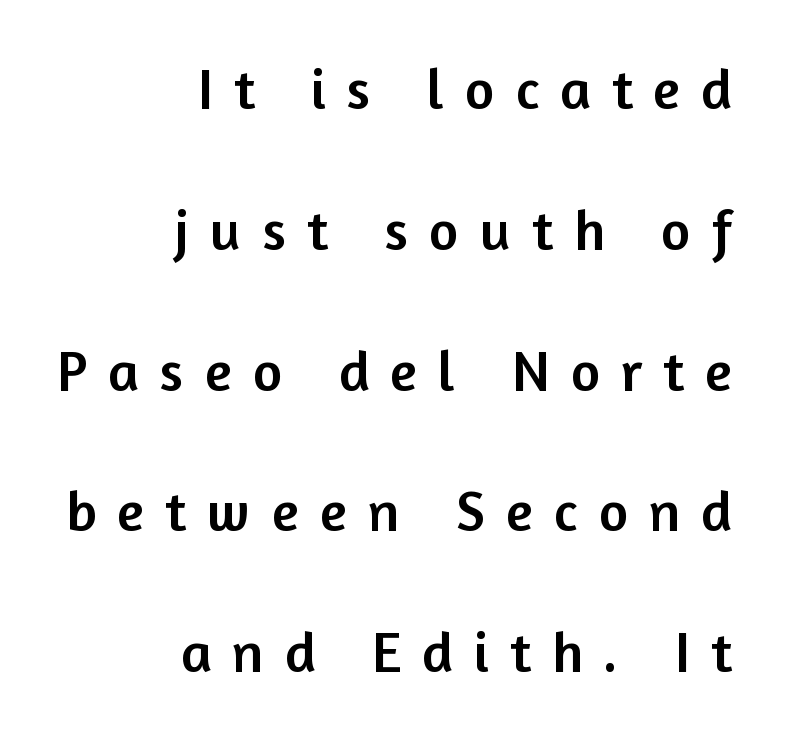
The characters display no serif detailing; their extremities are plain. A roman cut, with each character standing at attention. The rendering anchors every line to the right-hand side. Caption: expanded tracking, letters set apart. Does the leading feel generous? Absolutely, it's lavish. The passage shown is not underscored anywhere.
